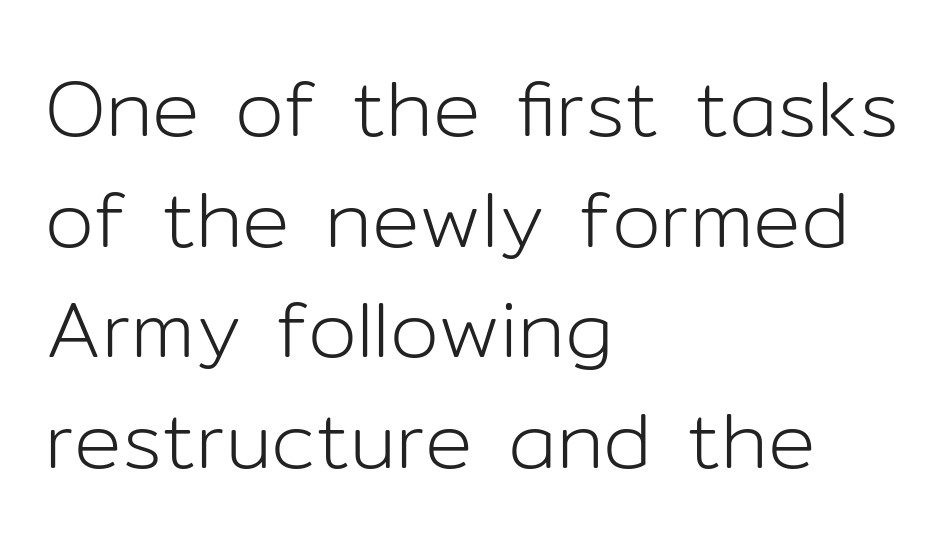
The image shows 79 px light sans-serif type, upright; set left-aligned, normal line spacing (1.4x), normal letter spacing, not underlined; low stroke contrast and a medium x-height.
